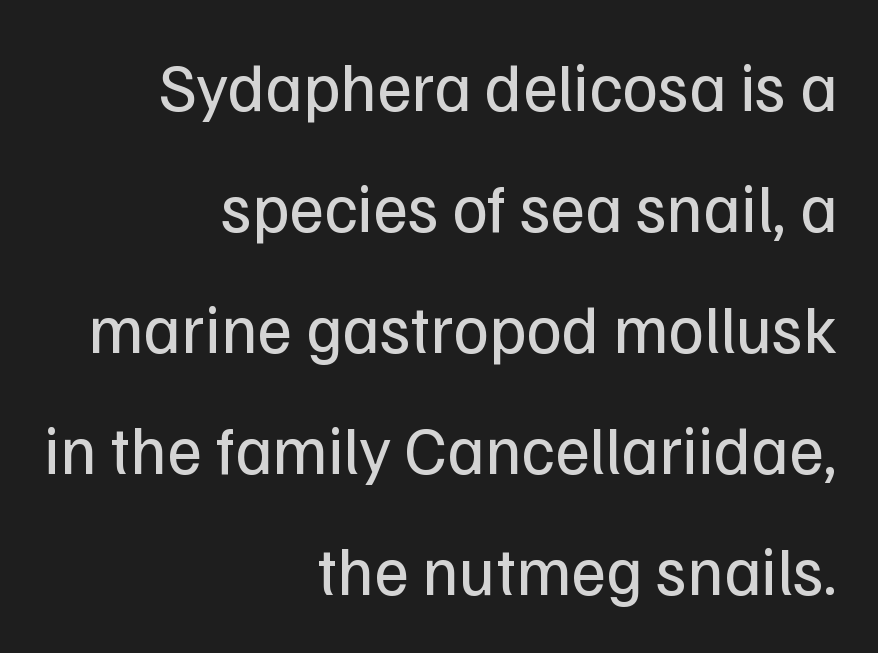
Posture: vertical. The specimen omits any rule beneath the text block's lines. Proportional: the letters do not fall into vertical columns. How are the letters spaced? Ordinarily, with no added tracking. Horizontal alignment here is rightward, an uncommon choice for prose.
